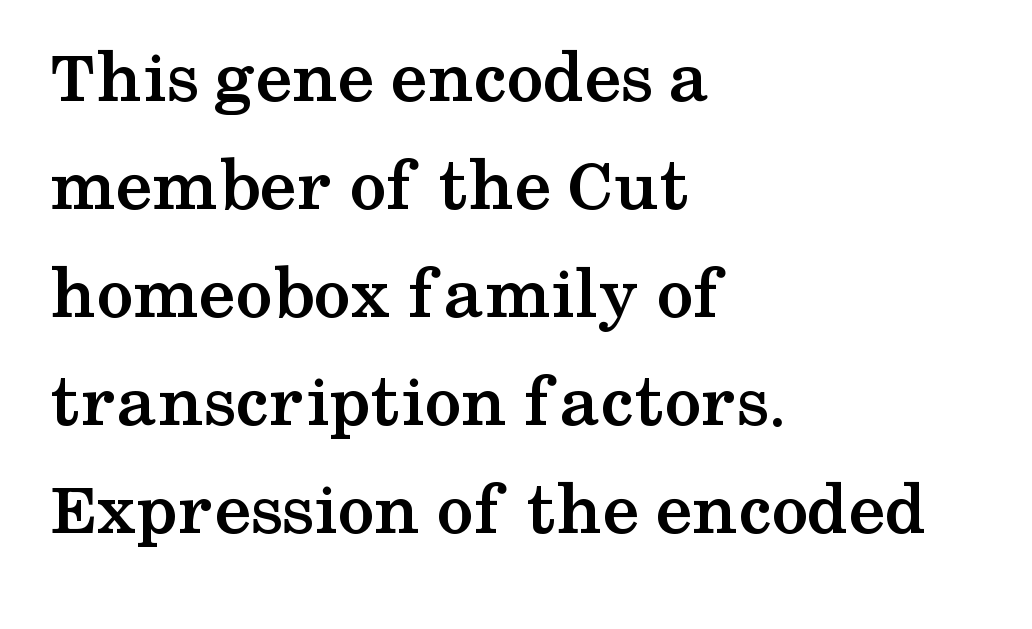
The rendering anchors every line to the left-hand side. What kind of face is this? One with serifs. Nobody drew a line under any word here. Character widths vary here, with narrow letters taking less room than wide ones. Whoever set this chose a conventional vertical rhythm. This sample uses an upright cut, with every glyph sitting square on the baseline.
